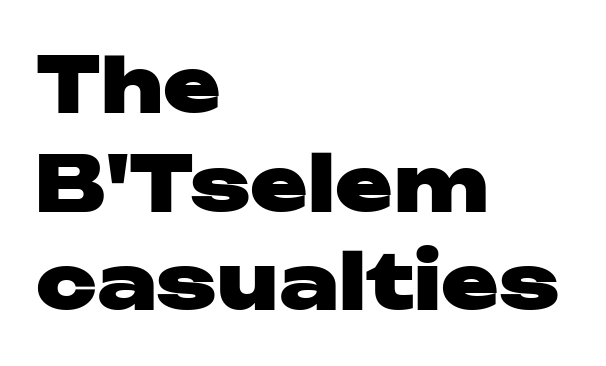
Line starts are locked; line ends wander. Is this a sans? Yes — the strokes have no serifs. Its strokes are broad and dark, the hallmark of bold type. A roman cut, with each character standing at attention. Looks like regular typesetting: each glyph gets only the width it needs. Honestly, there is no underline to notice here at all.
